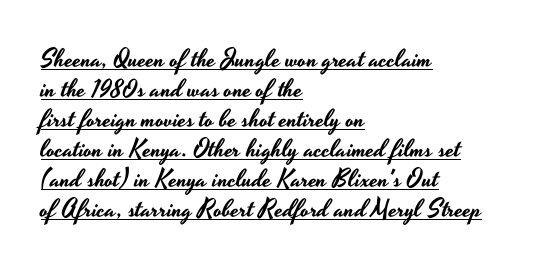
Q: Is the text italic (slanted)? A: Yes.
Q: Is the text underlined? A: Yes.
Q: How is the paragraph aligned? A: Left-aligned.
Q: Is the spacing between letters normal or unusually wide? A: Normal.
